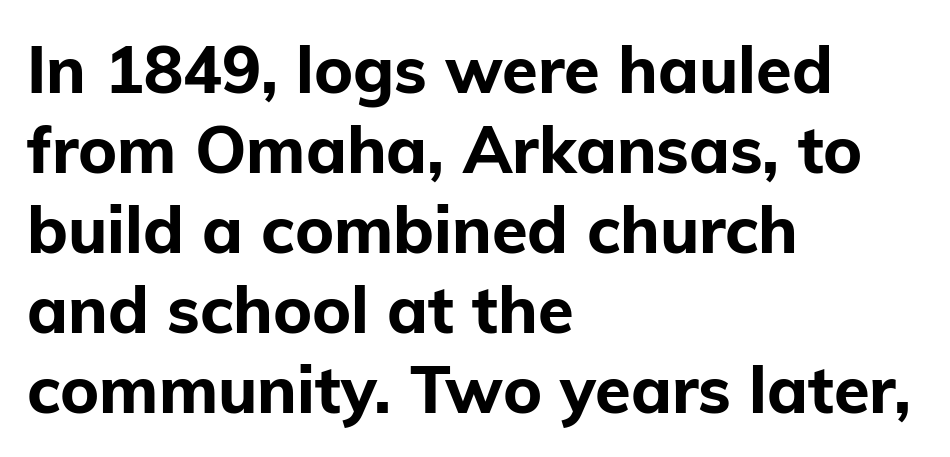
Q: Is the text bold? A: Yes.
Q: Is the text italic (slanted)? A: No, it is upright.
Q: Is the typeface a serif or a sans-serif typeface? A: Sans-serif.
Q: Is the text underlined? A: No.
Q: How is the paragraph aligned? A: Left-aligned.
Q: Is the spacing between letters normal or unusually wide? A: Normal.
Q: Width (condensed, normal, or wide)? A: Normal.
Q: Stroke contrast? A: Low.
Q: x-height? A: Medium.
Q: Monospaced? A: No.
